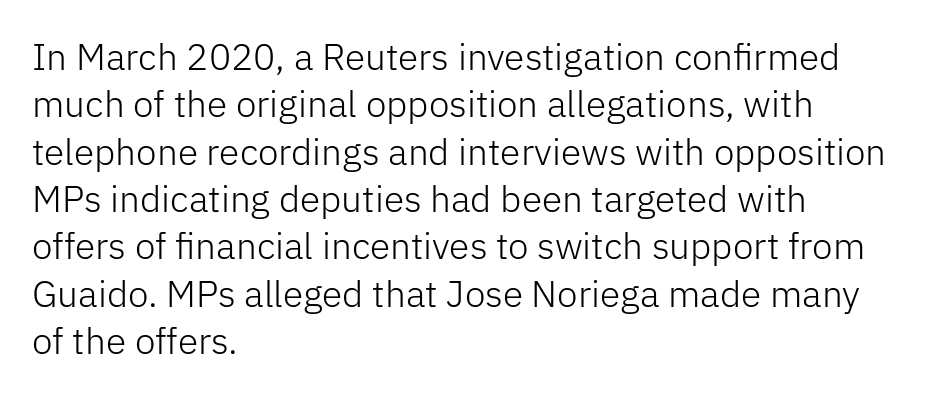
Horizontal alignment here is leftward, the default for most running prose. Is the type heavy? It reads as light-to-regular instead. Does the leading feel generous? No, just average. Do the characters align in a grid? No, the font is proportional. This sample uses plain, unmodified letter spacing.
